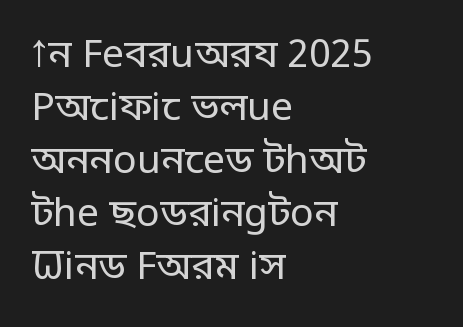
The image shows 39 px regular-weight sans-serif type, upright; set left-aligned, normal line spacing (1.36x), normal letter spacing, not underlined; low stroke contrast and a large x-height.
